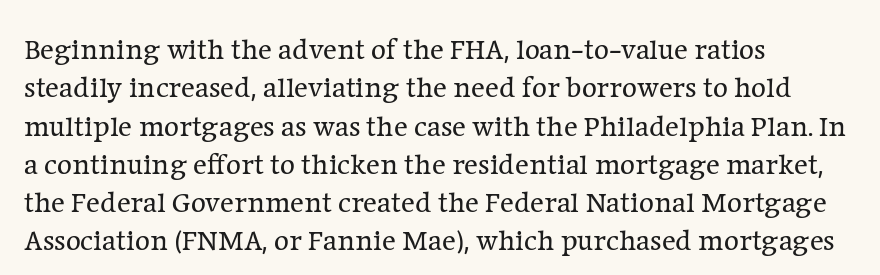
{"serif": "yes", "italic": "no", "bold": "no", "weight": "regular", "width": "normal", "stroke_contrast": "low", "x_height": "medium", "monospaced": "no", "underline": "no", "align": "left", "line_spacing": "normal", "line_spacing_ratio": 1.32, "letter_spacing": "normal", "letter_spacing_em": 0.0, "glyph_px": 29}
